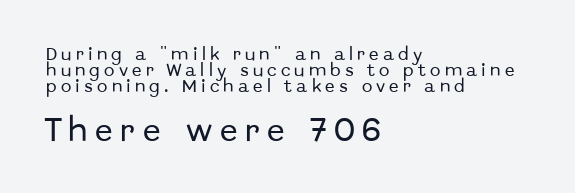
{"italic": "no", "underline": "no", "align": "left", "line_spacing": "tight", "line_spacing_ratio": 1.15, "letter_spacing": "wide", "letter_spacing_em": 0.3, "larger_block": "second", "size_ratio": 1.86, "glyph_px": 26}
